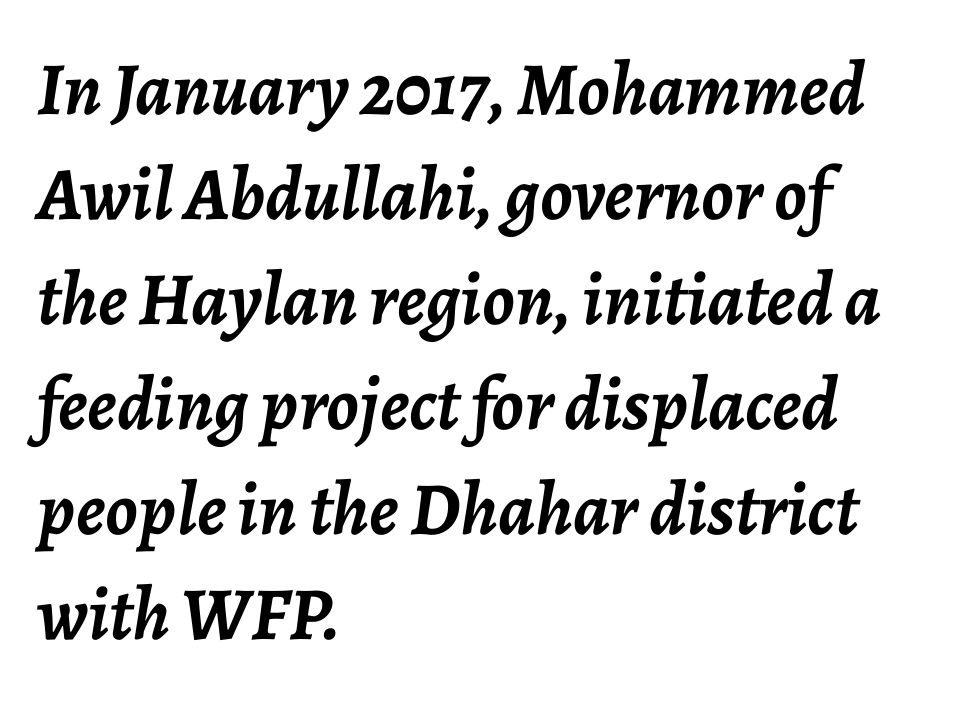
{"italic": "yes", "lean": "right", "slant_degrees": 7, "bold": "yes", "weight": "semibold", "width": "normal", "stroke_contrast": "low", "x_height": "medium", "monospaced": "no", "underline": "no", "align": "left", "line_spacing": "normal", "line_spacing_ratio": 1.4, "letter_spacing": "normal", "letter_spacing_em": 0.0, "glyph_px": 75}
